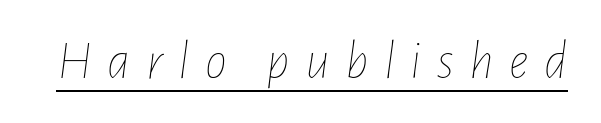
{"italic": "yes", "lean": "right", "slant_degrees": 7, "bold": "no", "weight": "thin", "width": "condensed", "stroke_contrast": "low", "x_height": "medium", "monospaced": "no", "underline": "yes", "letter_spacing": "wide", "letter_spacing_em": 0.28, "glyph_px": 55}
